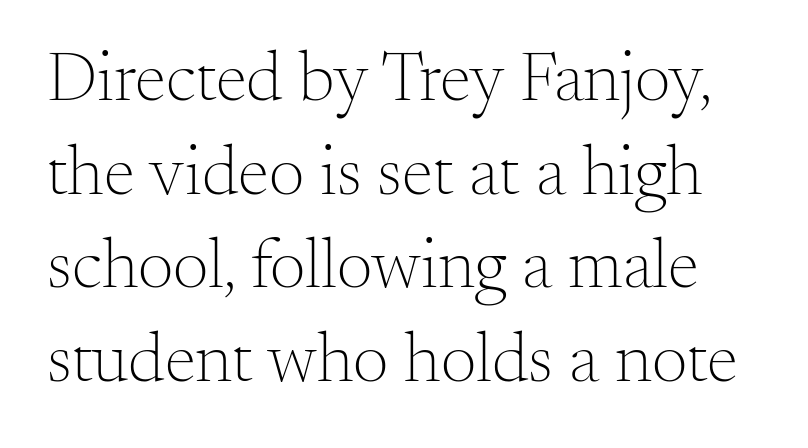
The image shows 71 px light serif type, upright; set normal line spacing (1.32x), normal letter spacing, not underlined; medium stroke contrast and a small x-height.
